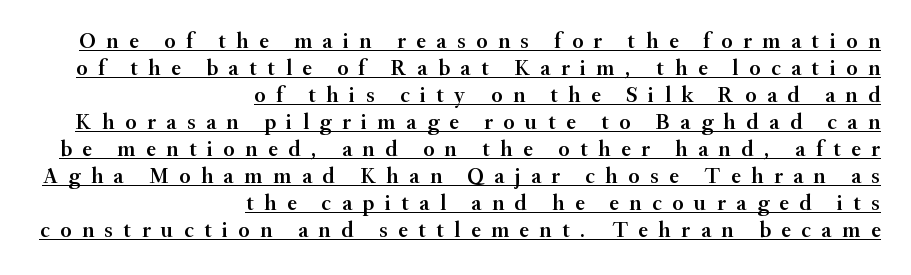
{"italic": "no", "bold": "semi", "underline": "yes", "align": "right", "line_spacing_ratio": 1.23, "letter_spacing": "wide", "letter_spacing_em": 0.48, "glyph_px": 22}
